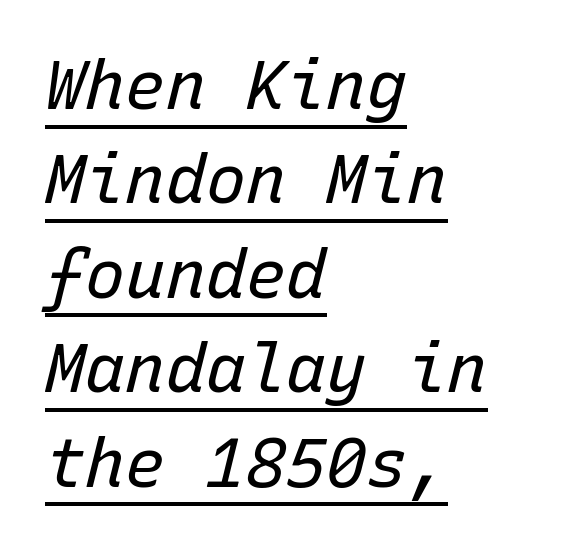
{"italic": "yes", "lean": "right", "slant_degrees": 15, "bold": "no", "weight": "regular", "width": "normal", "stroke_contrast": "low", "x_height": "medium", "monospaced": "yes", "underline": "yes", "align": "left", "line_spacing": "normal", "line_spacing_ratio": 1.41, "letter_spacing": "normal", "letter_spacing_em": 0.0, "glyph_px": 67}
